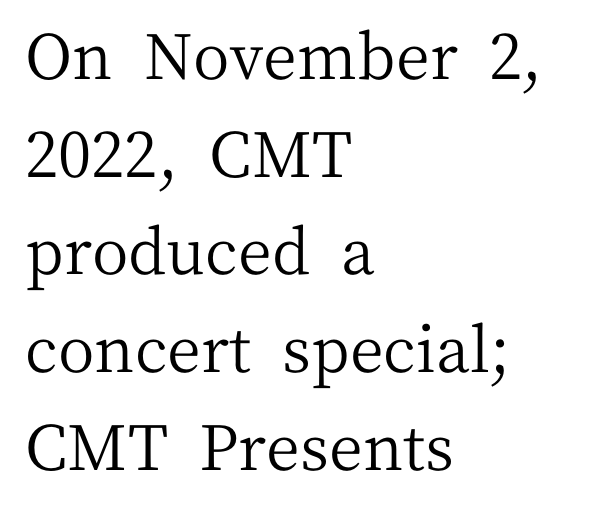
The image shows 63 px regular-weight serif type, upright; set left-aligned, normal line spacing (1.55x), normal letter spacing, not underlined; medium stroke contrast and a medium x-height.
